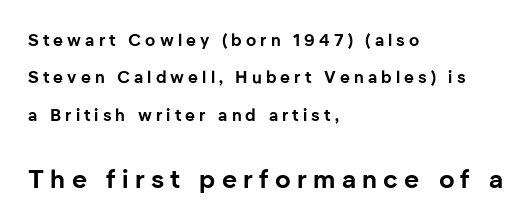
Every row of glyphs begins at an identical x-position on the left. Type without underlining. Glyph-to-glyph distance is far greater than everyday printed text. The designer gave the closing block more size than the opening block.
